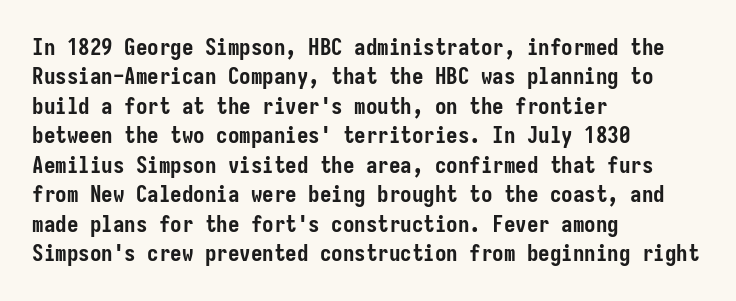
The image shows 23 px bold type, upright; set left-aligned, normal line spacing (1.28x), normal letter spacing, not underlined.
